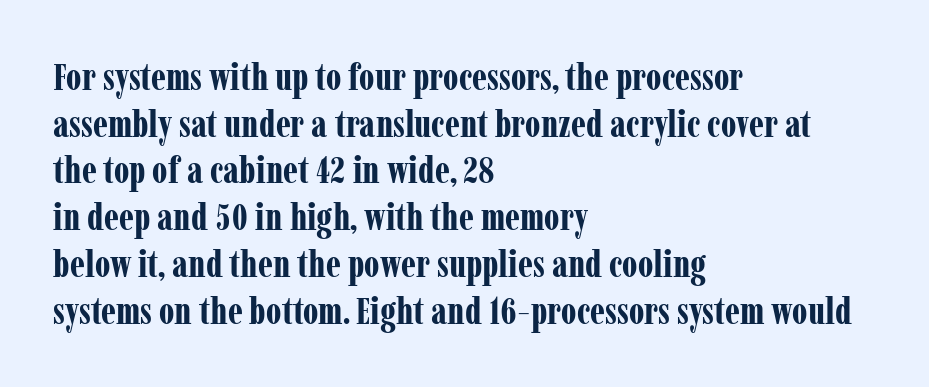
{"serif": "yes", "italic": "no", "bold": "yes", "weight": "bold", "width": "condensed", "stroke_contrast": "low", "x_height": "medium", "monospaced": "no", "underline": "no", "align": "left", "line_spacing_ratio": 1.23, "letter_spacing": "normal", "letter_spacing_em": 0.0, "glyph_px": 38}
